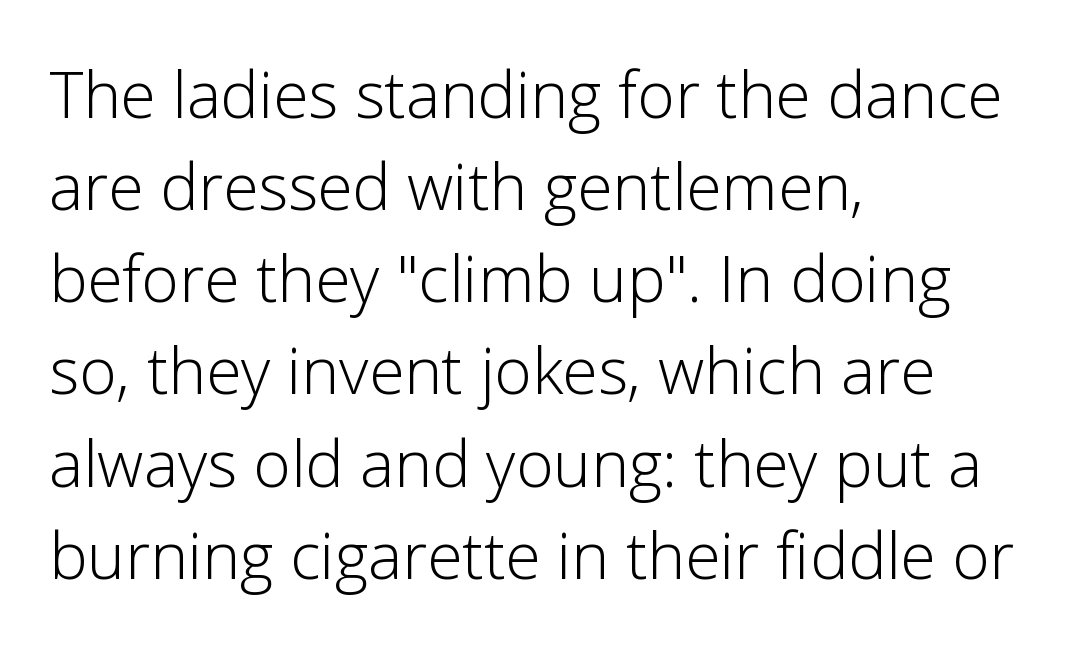
Q: Is the text bold? A: No.
Q: Is the text italic (slanted)? A: No, it is upright.
Q: Is the typeface a serif or a sans-serif typeface? A: Sans-serif.
Q: Is the text underlined? A: No.
Q: How is the paragraph aligned? A: Left-aligned.
Q: Is the spacing between letters normal or unusually wide? A: Normal.
Q: Is the spacing between lines tight, normal or loose? A: Normal.
Q: Width (condensed, normal, or wide)? A: Normal.
Q: Stroke contrast? A: Low.
Q: x-height? A: Medium.
Q: Monospaced? A: No.
